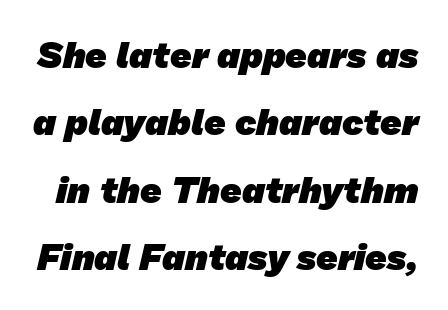
{"serif": "no", "bold": "yes", "weight": "heavy", "width": "normal", "stroke_contrast": "low", "x_height": "medium", "monospaced": "no", "underline": "no", "line_spacing_ratio": 1.82, "letter_spacing": "normal", "letter_spacing_em": 0.0, "glyph_px": 37}
